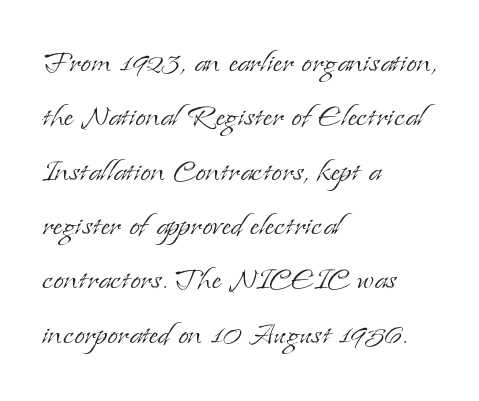
{"serif": "yes", "bold": "no", "weight": "light", "width": "normal", "stroke_contrast": "low", "x_height": "small", "monospaced": "no", "underline": "no", "align": "left", "line_spacing": "normal", "line_spacing_ratio": 1.43, "letter_spacing": "normal", "letter_spacing_em": 0.0, "glyph_px": 38}
